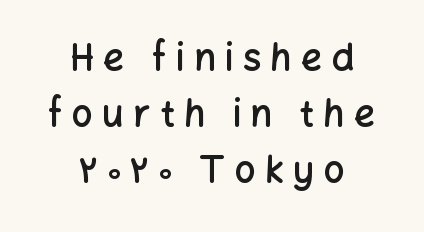
The image shows 37 px semibold sans-serif type, upright; set centered, normal line spacing (1.51x), unusually wide letter spacing (+0.25 em), not underlined; low stroke contrast and a medium x-height.
